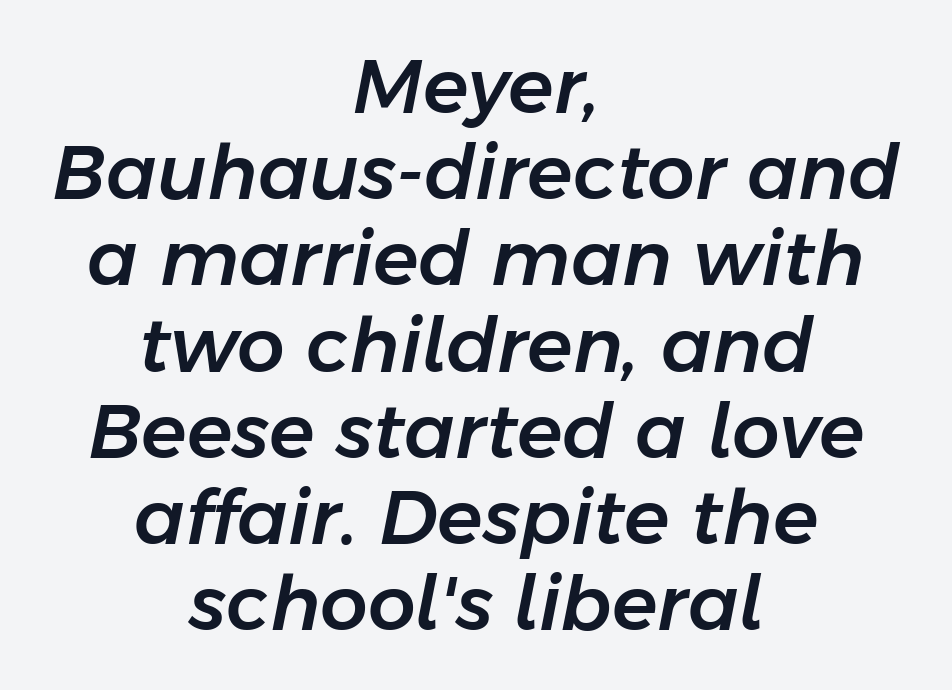
Q: Is the text italic (slanted)? A: Yes, it leans right by about 11 degrees.
Q: Is the text underlined? A: No.
Q: How is the paragraph aligned? A: Centered.
Q: Is the spacing between letters normal or unusually wide? A: Normal.
Q: Is the spacing between lines tight, normal or loose? A: Tight.
Q: Width (condensed, normal, or wide)? A: Normal.
Q: Stroke contrast? A: Low.
Q: x-height? A: Medium.
Q: Monospaced? A: No.
